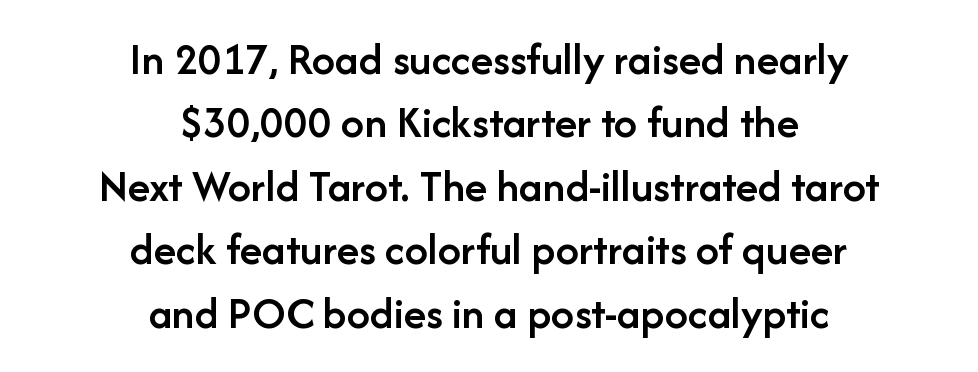
{"serif": "no", "italic": "no", "bold": "semi", "weight": "semibold", "width": "normal", "stroke_contrast": "low", "x_height": "medium", "monospaced": "no", "underline": "no", "align": "center", "line_spacing": "normal", "line_spacing_ratio": 1.38, "letter_spacing": "normal", "letter_spacing_em": 0.0, "glyph_px": 46}
